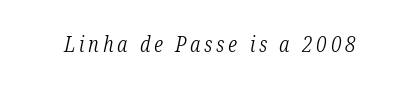
The image shows 22 px text type, italic (leaning right); set not underlined.
